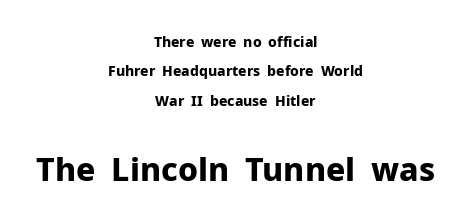
{"serif": "no", "italic": "no", "bold": "yes", "weight": "bold", "width": "normal", "stroke_contrast": "low", "x_height": "medium", "monospaced": "no", "underline": "no", "align": "center", "line_spacing": "loose", "line_spacing_ratio": 2.1, "letter_spacing": "normal", "letter_spacing_em": 0.0, "larger_block": "second", "size_ratio": 2.29, "glyph_px": 32}
